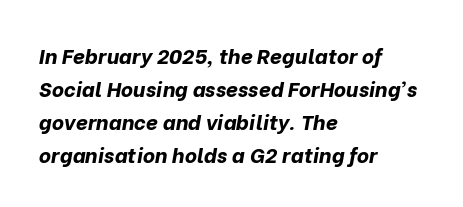
{"italic": "yes", "lean": "right", "slant_degrees": 10, "bold": "yes", "underline": "no", "align": "left", "line_spacing": "normal", "line_spacing_ratio": 1.57, "letter_spacing": "normal", "letter_spacing_em": 0.0, "glyph_px": 21}
